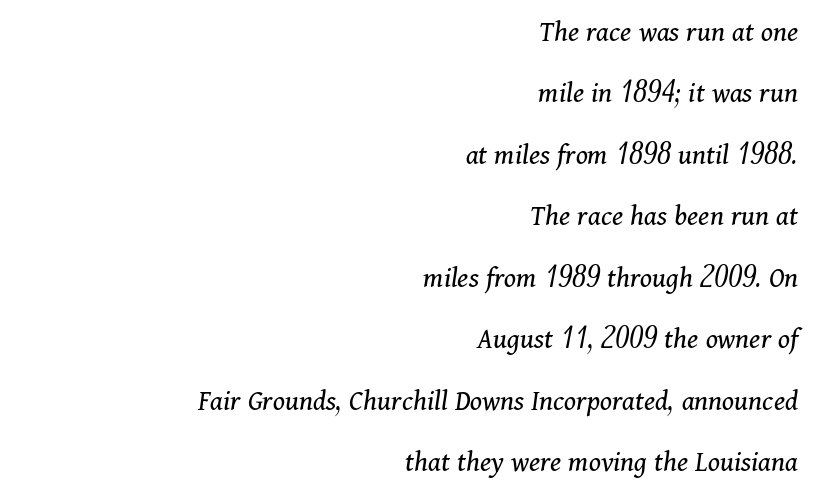
What's the leading like? Stretched, with rows far apart. Examine the stroke ends and you'll spot serifs. Stroke mass is kept to a normal reading level or below. Quick note: italic.
